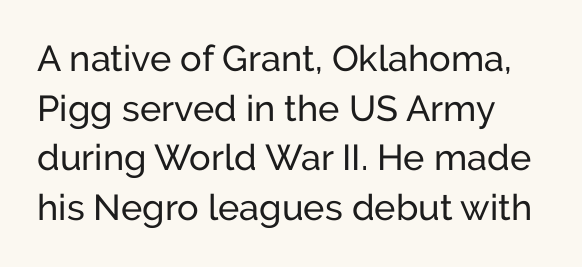
{"serif": "no", "italic": "no", "bold": "no", "weight": "regular", "width": "normal", "stroke_contrast": "low", "x_height": "medium", "monospaced": "no", "underline": "no", "line_spacing": "normal", "line_spacing_ratio": 1.38, "letter_spacing": "normal", "letter_spacing_em": 0.0, "glyph_px": 36}
